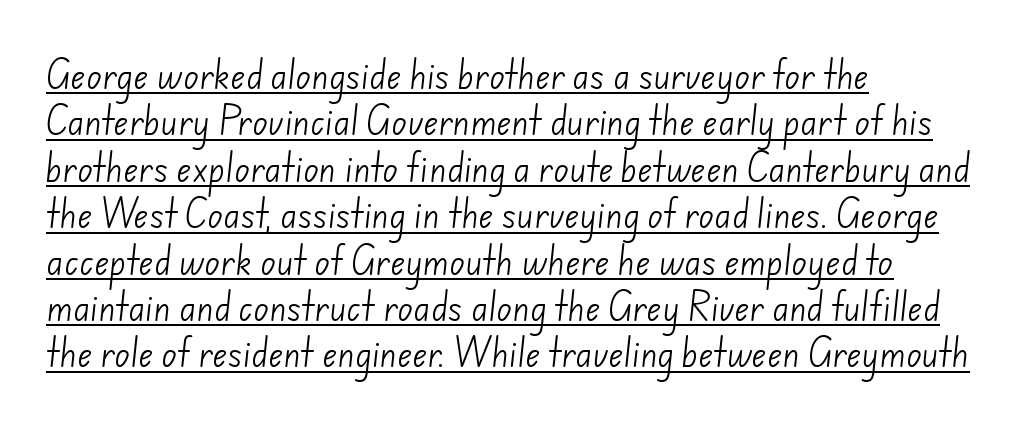
{"serif": "no", "bold": "no", "weight": "light", "width": "normal", "stroke_contrast": "low", "x_height": "small", "monospaced": "no", "underline": "yes", "align": "left", "line_spacing": "normal", "line_spacing_ratio": 1.45, "letter_spacing": "normal", "letter_spacing_em": 0.0, "glyph_px": 32}
